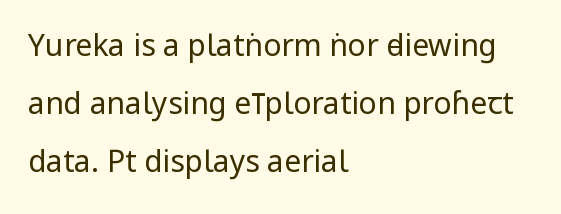
Q: Is the text bold? A: No.
Q: Is the text italic (slanted)? A: No, it is upright.
Q: Is the typeface a serif or a sans-serif typeface? A: Sans-serif.
Q: Is the text underlined? A: No.
Q: How is the paragraph aligned? A: Left-aligned.
Q: Is the spacing between letters normal or unusually wide? A: Normal.
Q: Is the spacing between lines tight, normal or loose? A: Loose.
Q: Width (condensed, normal, or wide)? A: Condensed.
Q: Stroke contrast? A: Low.
Q: x-height? A: Large.
Q: Monospaced? A: No.
